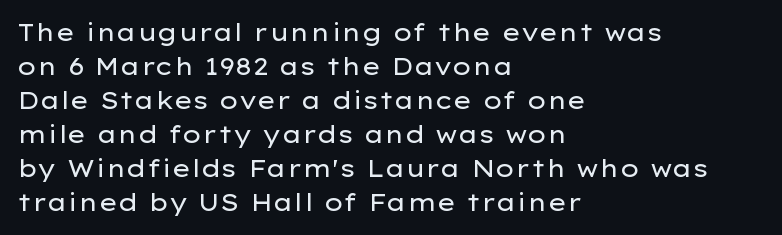
Q: Is the text bold? A: No.
Q: Is the text italic (slanted)? A: No, it is upright.
Q: Is the text underlined? A: No.
Q: How is the paragraph aligned? A: Left-aligned.
Q: Is the spacing between letters normal or unusually wide? A: Normal.
Q: Is the spacing between lines tight, normal or loose? A: Normal.
